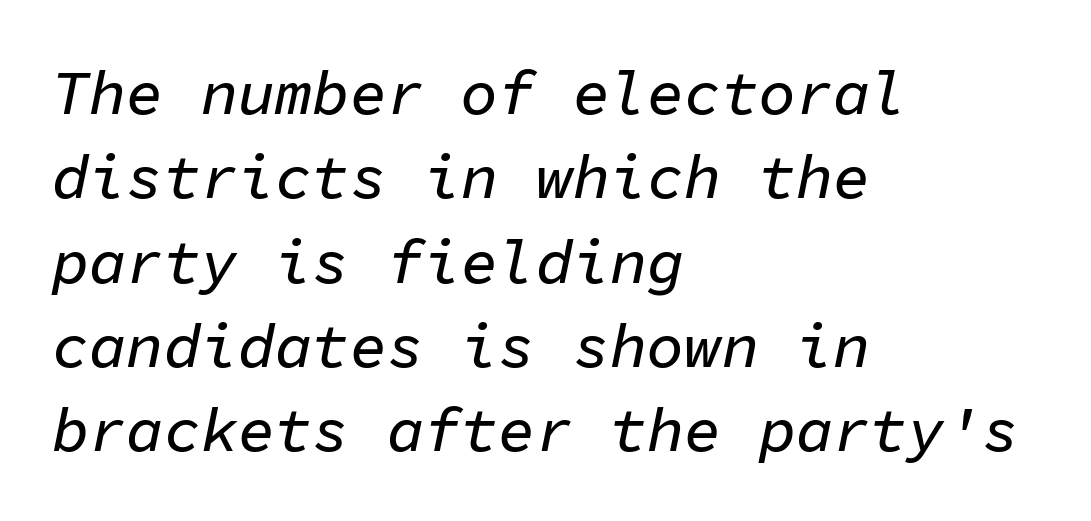
{"italic": "yes", "lean": "right", "slant_degrees": 11, "width": "normal", "stroke_contrast": "low", "x_height": "medium", "monospaced": "yes", "underline": "no", "align": "left", "line_spacing": "normal", "line_spacing_ratio": 1.36, "letter_spacing": "normal", "letter_spacing_em": 0.0, "glyph_px": 62}
